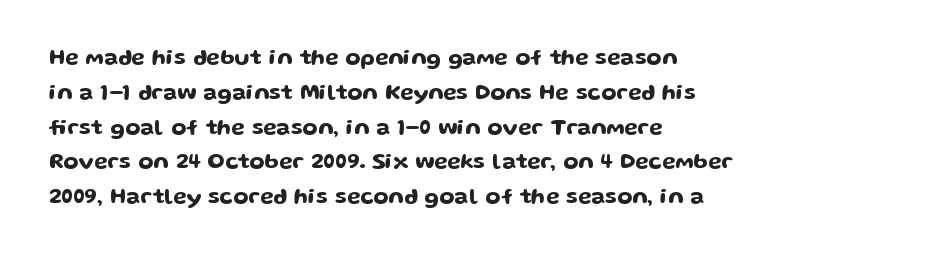
Q: Is the text italic (slanted)? A: No, it is upright.
Q: Is the text underlined? A: No.
Q: How is the paragraph aligned? A: Left-aligned.
Q: Is the spacing between letters normal or unusually wide? A: Normal.
Q: Is the spacing between lines tight, normal or loose? A: Normal.
